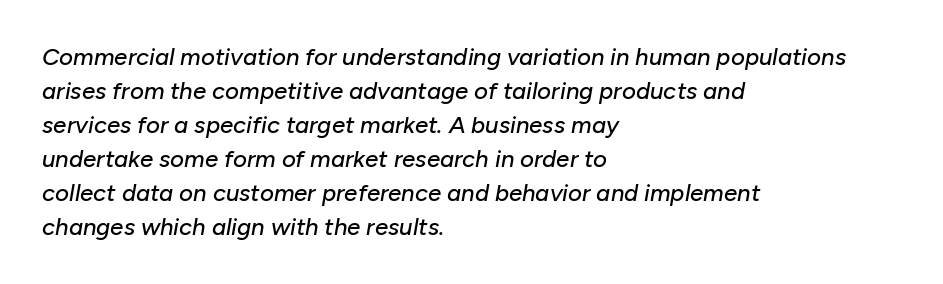
{"italic": "yes", "lean": "right", "slant_degrees": 10, "underline": "no", "align": "left", "line_spacing": "normal", "line_spacing_ratio": 1.42, "letter_spacing": "normal", "letter_spacing_em": 0.0, "glyph_px": 24}
